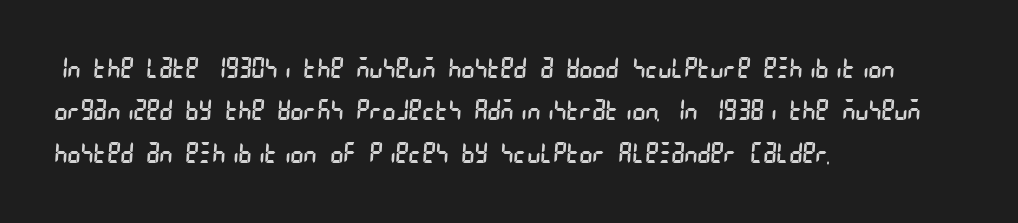
{"serif": "no", "bold": "no", "weight": "regular", "width": "condensed", "stroke_contrast": "low", "x_height": "large", "underline": "no", "align": "left", "line_spacing": "normal", "line_spacing_ratio": 1.51, "letter_spacing": "normal", "letter_spacing_em": 0.0, "glyph_px": 28}
